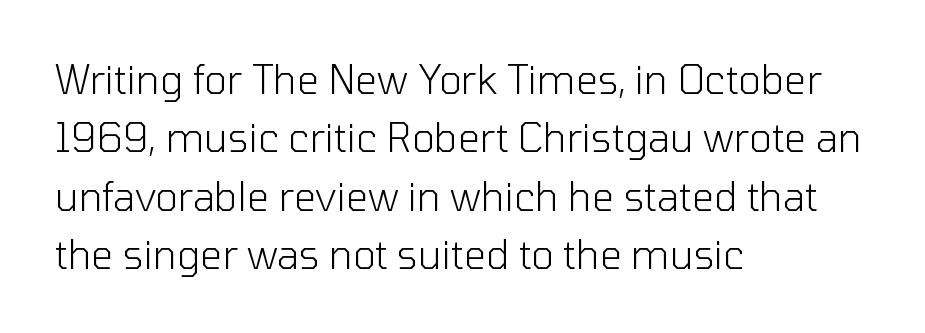
The image shows 39 px light sans-serif type, upright; set left-aligned, normal line spacing (1.5x), normal letter spacing, not underlined; low stroke contrast and a medium x-height.
